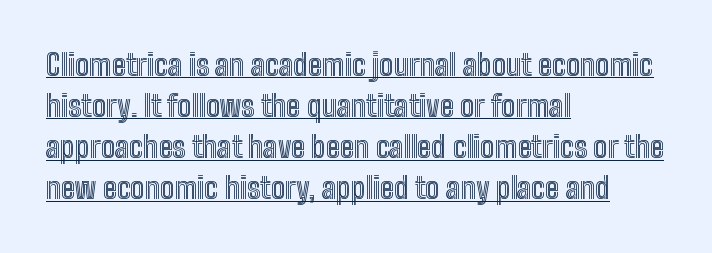
{"italic": "no", "width": "condensed", "x_height": "medium", "monospaced": "no", "underline": "yes", "align": "left", "line_spacing": "normal", "line_spacing_ratio": 1.37, "letter_spacing": "normal", "letter_spacing_em": 0.0, "glyph_px": 30}
